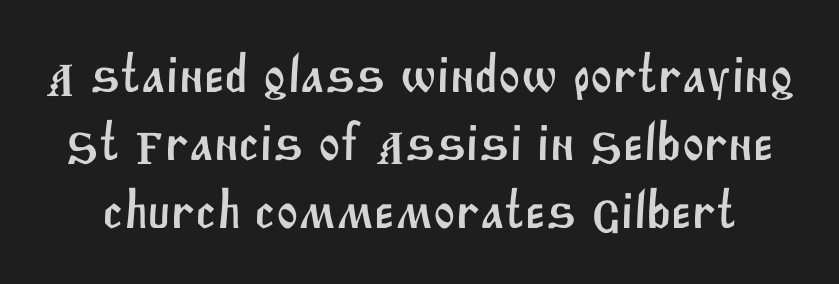
The image shows 53 px sans-serif type; set normal line spacing (1.28x), normal letter spacing, not underlined; medium stroke contrast and a large x-height.
